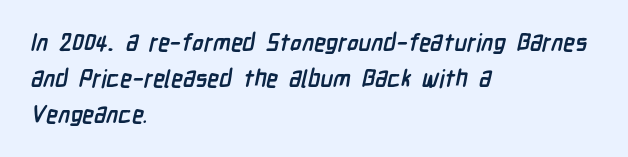
{"bold": "yes", "underline": "no", "align": "left", "line_spacing": "normal", "line_spacing_ratio": 1.49, "letter_spacing": "normal", "letter_spacing_em": 0.0, "glyph_px": 24}
